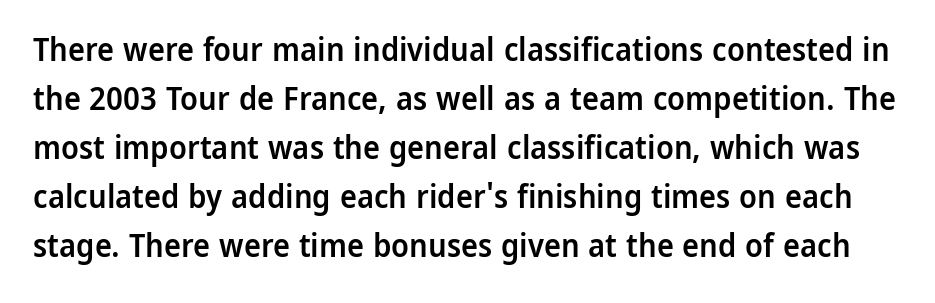
Q: Is the text bold? A: Semi-bold.
Q: Is the text italic (slanted)? A: No, it is upright.
Q: Is the typeface a serif or a sans-serif typeface? A: Sans-serif.
Q: Is the text underlined? A: No.
Q: Is the spacing between letters normal or unusually wide? A: Normal.
Q: Is the spacing between lines tight, normal or loose? A: Normal.
Q: Width (condensed, normal, or wide)? A: Normal.
Q: Stroke contrast? A: Low.
Q: x-height? A: Medium.
Q: Monospaced? A: No.
